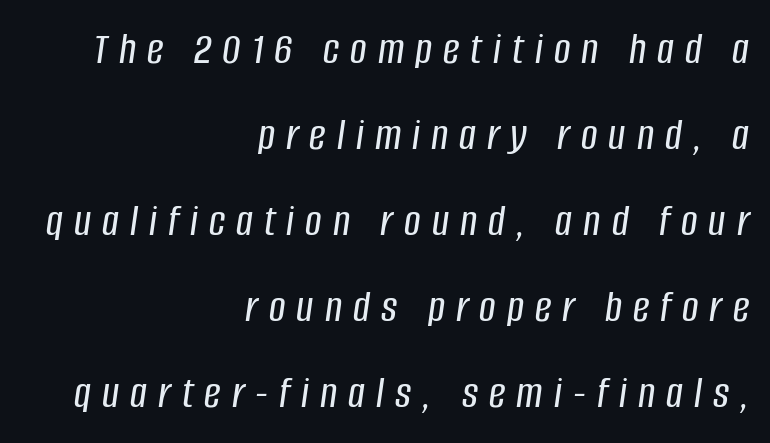
Q: Is the text italic (slanted)? A: Yes, it leans right by about 8 degrees.
Q: Is the text underlined? A: No.
Q: How is the paragraph aligned? A: Right-aligned.
Q: Is the spacing between letters normal or unusually wide? A: Unusually wide.
Q: Width (condensed, normal, or wide)? A: Condensed.
Q: Stroke contrast? A: Low.
Q: x-height? A: Large.
Q: Monospaced? A: No.
